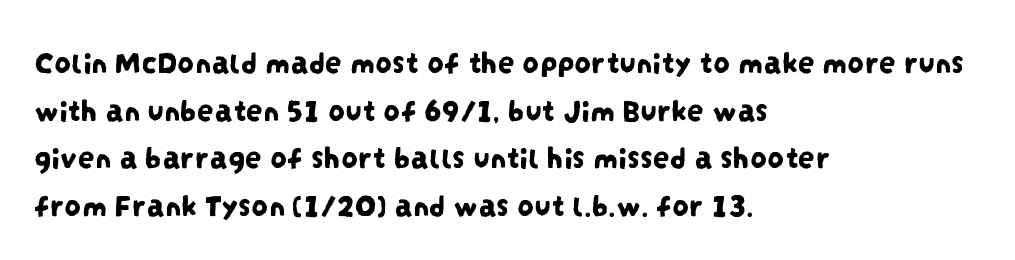
Q: Is the typeface a serif or a sans-serif typeface? A: Sans-serif.
Q: Is the text underlined? A: No.
Q: How is the paragraph aligned? A: Left-aligned.
Q: Is the spacing between letters normal or unusually wide? A: Normal.
Q: Is the spacing between lines tight, normal or loose? A: Normal.
Q: Width (condensed, normal, or wide)? A: Condensed.
Q: Stroke contrast? A: Low.
Q: x-height? A: Large.
Q: Monospaced? A: No.
